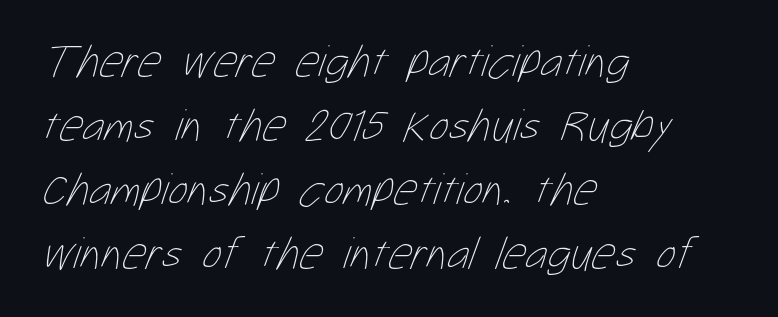
Horizontal alignment here is leftward, the default for most running prose. The passage shown stacks its lines at a standard gap. The specimen omits any rule beneath the text block's lines. Standard letterfit; no display-style spreading of the glyphs. A quiet, ordinary-to-light weight characterises the typeface.
